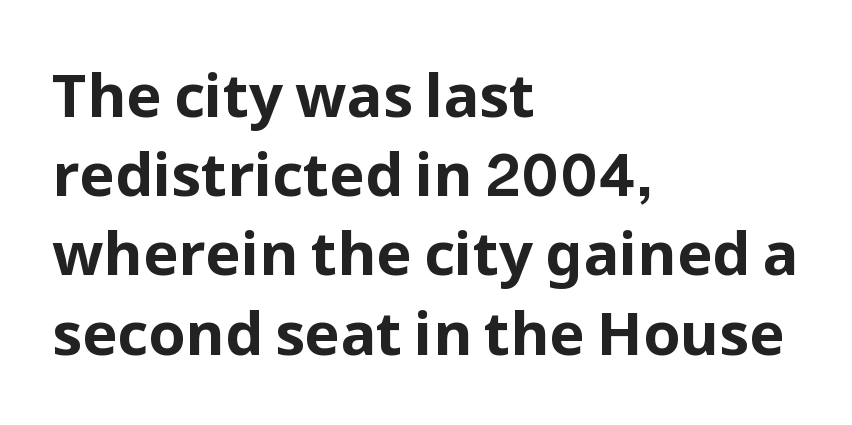
The image shows 60 px bold sans-serif type, upright; set left-aligned, normal line spacing (1.32x), normal letter spacing, not underlined; low stroke contrast and a medium x-height.
